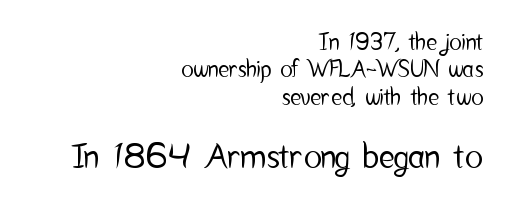
Q: Is the text italic (slanted)? A: No, it is upright.
Q: Is the typeface a serif or a sans-serif typeface? A: Sans-serif.
Q: Is the text underlined? A: No.
Q: How is the paragraph aligned? A: Right-aligned.
Q: Is the spacing between letters normal or unusually wide? A: Normal.
Q: Which block of text is set in a larger size, the first (top) or the second (bottom)? A: The second (bottom) one.
Q: Width (condensed, normal, or wide)? A: Condensed.
Q: Stroke contrast? A: Low.
Q: x-height? A: Medium.
Q: Monospaced? A: No.
